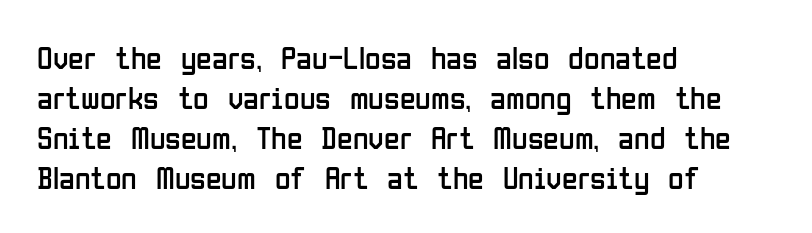
The image shows 32 px regular-weight, condensed sans-serif type, upright; set left-aligned, normal line spacing (1.25x), normal letter spacing, not underlined; low stroke contrast and a medium x-height.
